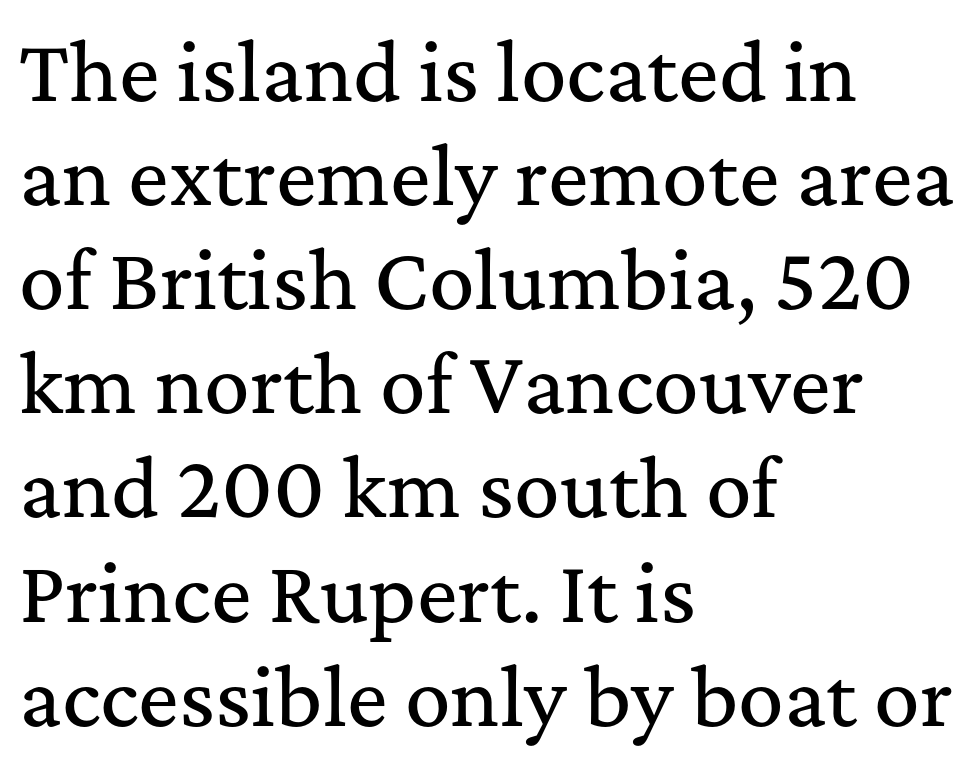
The ragged edge is on the right, which tells us the setting is flush left. Just letters on the line, the space beneath them empty. The rows are spaced the way most documents space them. Do the characters align in a grid? No, the font is proportional. This is the regular roman posture of the typeface.
